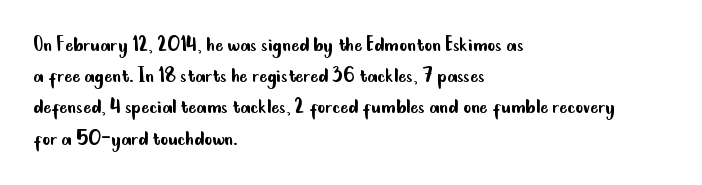
{"italic": "no", "bold": "no", "underline": "no", "align": "left", "line_spacing": "normal", "line_spacing_ratio": 1.3, "letter_spacing": "normal", "letter_spacing_em": 0.0, "glyph_px": 24}
